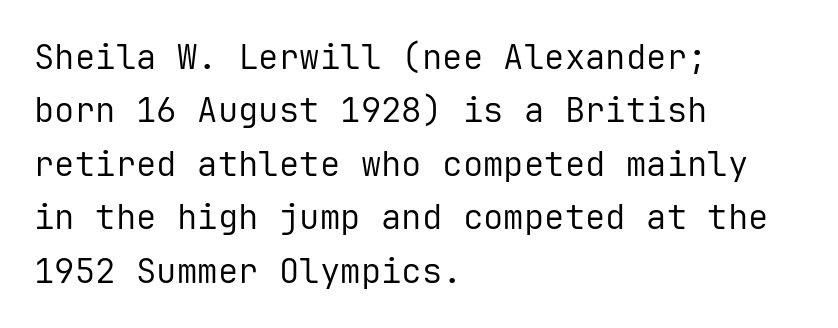
{"serif": "no", "italic": "no", "bold": "no", "weight": "regular", "width": "normal", "stroke_contrast": "low", "x_height": "medium", "monospaced": "yes", "underline": "no", "align": "left", "line_spacing": "normal", "line_spacing_ratio": 1.57, "letter_spacing": "normal", "letter_spacing_em": 0.0, "glyph_px": 34}
